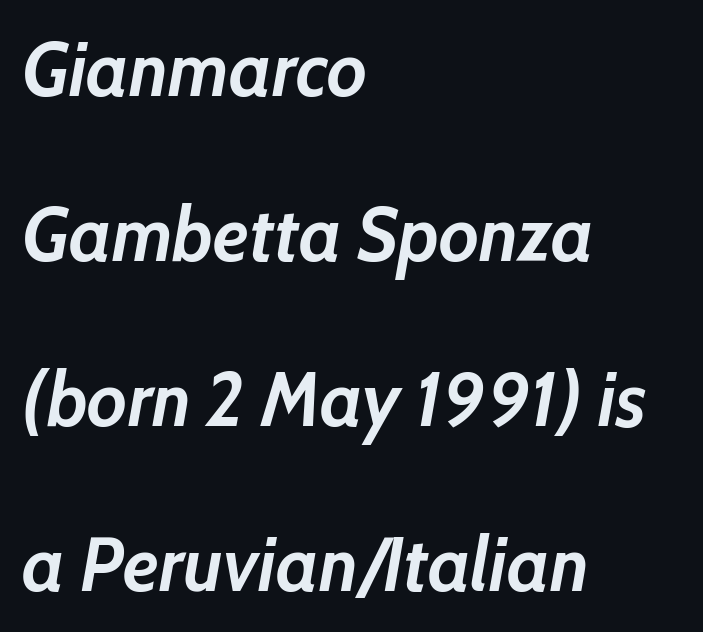
Q: Is the text bold? A: Yes.
Q: Is the text italic (slanted)? A: Yes, it leans right by about 10 degrees.
Q: Is the text underlined? A: No.
Q: How is the paragraph aligned? A: Left-aligned.
Q: Is the spacing between letters normal or unusually wide? A: Normal.
Q: Is the spacing between lines tight, normal or loose? A: Loose.
Q: Width (condensed, normal, or wide)? A: Normal.
Q: Stroke contrast? A: Low.
Q: x-height? A: Medium.
Q: Monospaced? A: No.
